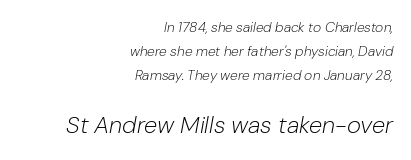
Q: Is the text bold? A: No.
Q: Is the text italic (slanted)? A: Yes, it leans right by about 10 degrees.
Q: Is the text underlined? A: No.
Q: How is the paragraph aligned? A: Right-aligned.
Q: Is the spacing between letters normal or unusually wide? A: Normal.
Q: Which block of text is set in a larger size, the first (top) or the second (bottom)? A: The second (bottom) one.
